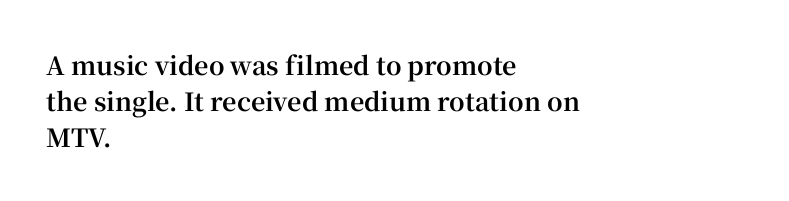
Q: Is the text bold? A: Yes.
Q: Is the text italic (slanted)? A: No, it is upright.
Q: Is the text underlined? A: No.
Q: How is the paragraph aligned? A: Left-aligned.
Q: Is the spacing between letters normal or unusually wide? A: Normal.
Q: Is the spacing between lines tight, normal or loose? A: Normal.
